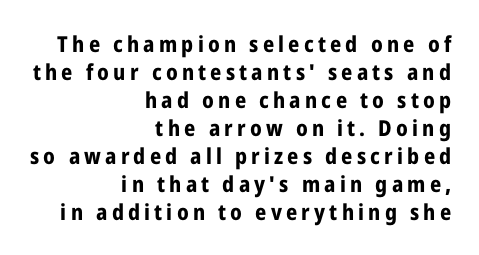
You can tell it's not italic because the verticals are truly vertical. Right-aligned paragraph, ragged on the left. Only glyphs here, with clear space below each row. Does the weight exceed regular? Yes, all the way to bold. Normally led — the rows are evenly, conventionally spaced.
